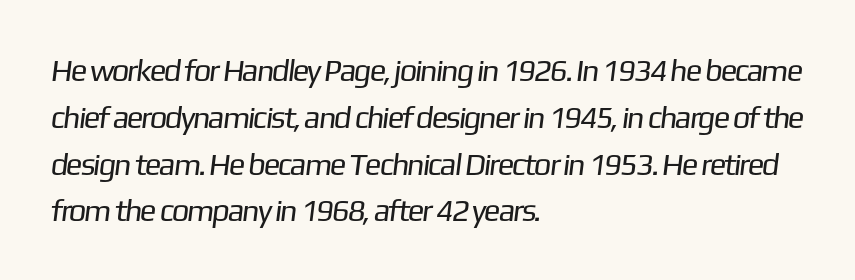
Q: Is the text bold? A: No.
Q: Is the typeface a serif or a sans-serif typeface? A: Sans-serif.
Q: Is the text underlined? A: No.
Q: How is the paragraph aligned? A: Left-aligned.
Q: Is the spacing between letters normal or unusually wide? A: Normal.
Q: Is the spacing between lines tight, normal or loose? A: Normal.
Q: Width (condensed, normal, or wide)? A: Normal.
Q: Stroke contrast? A: Low.
Q: x-height? A: Medium.
Q: Monospaced? A: No.
